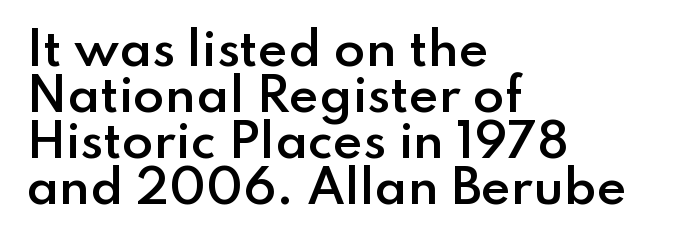
The axis of the letterforms is exactly vertical. Note the varied advance widths — an 'i' is clearly narrower than an 'm'. Rows of type sit shoulder to shoulder in the vertical direction. Summary of weight: moderately heavy, a semibold.
